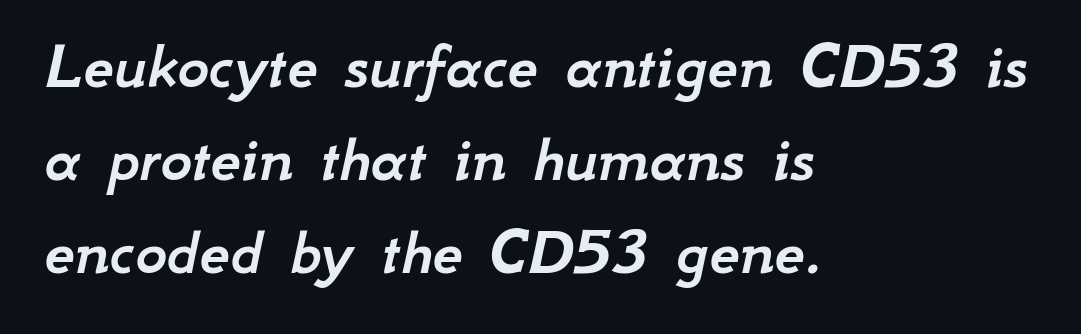
{"italic": "yes", "lean": "right", "slant_degrees": 12, "width": "normal", "stroke_contrast": "low", "x_height": "small", "monospaced": "no", "underline": "no", "align": "left", "line_spacing": "normal", "line_spacing_ratio": 1.37, "letter_spacing": "normal", "letter_spacing_em": 0.0, "glyph_px": 68}
